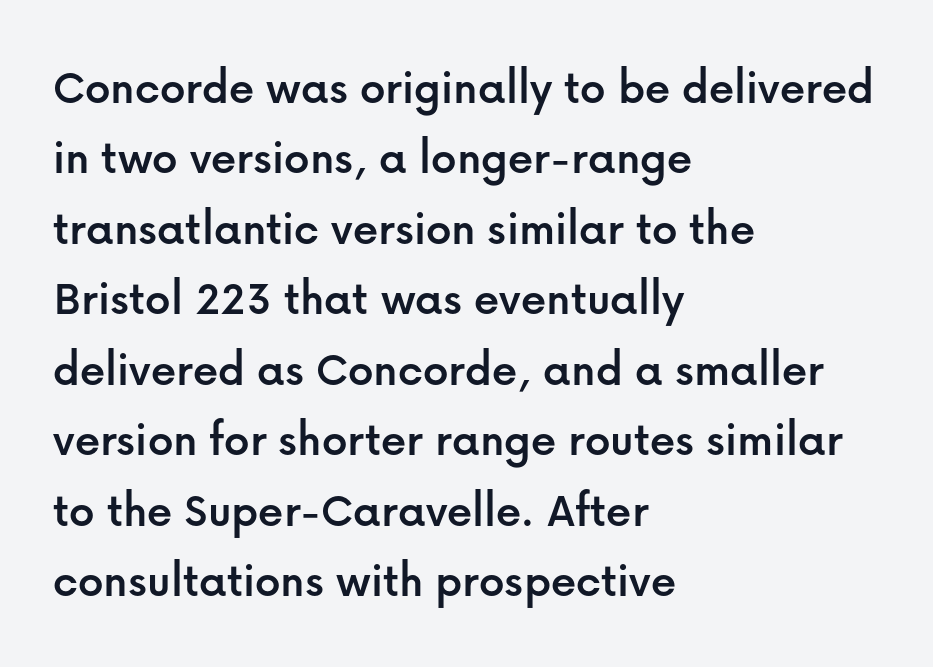
{"serif": "no", "italic": "no", "width": "normal", "stroke_contrast": "low", "x_height": "medium", "monospaced": "no", "underline": "no", "align": "left", "line_spacing": "normal", "line_spacing_ratio": 1.41, "letter_spacing": "normal", "letter_spacing_em": 0.0, "glyph_px": 50}
